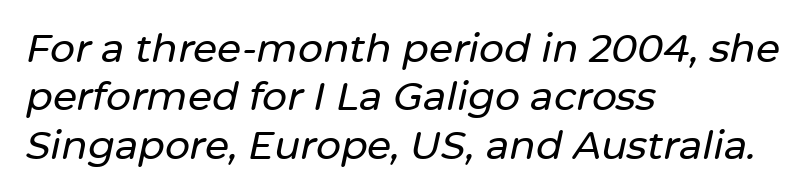
The image shows 39 px text type, italic (leaning right); set left-aligned, line spacing 1.24x, normal letter spacing, not underlined; low stroke contrast and a medium x-height.
